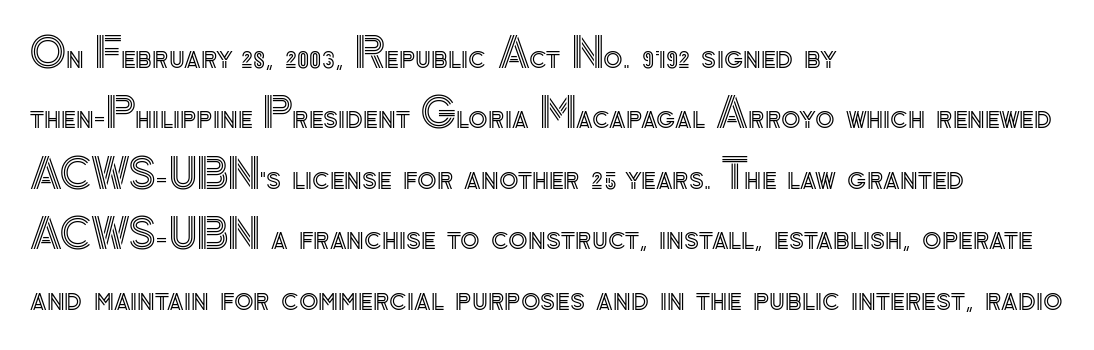
The rows are spaced the way most documents space them. Do the characters align in a grid? No, the font is proportional. The gaps between neighbouring characters are ordinary and unremarkable. Has an underline been added? It has not. Casual observation: everything's shoved over to the left.
